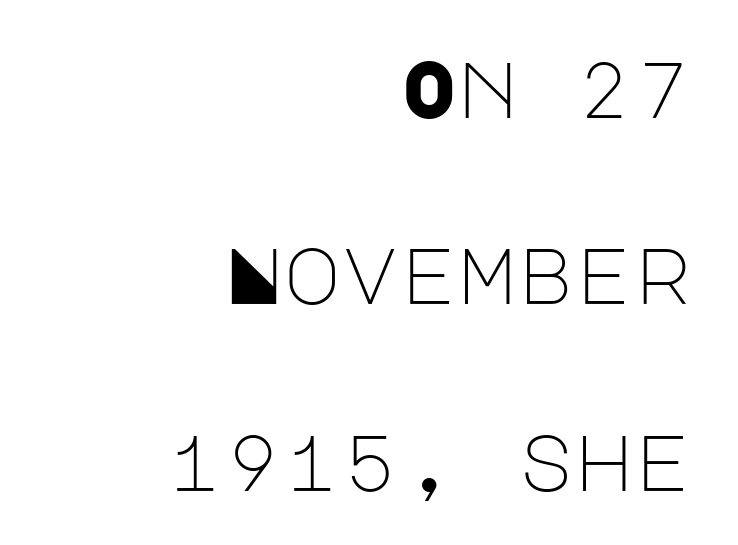
The glyphs in this specimen are sans serif. Counters stay open thanks to moderate or lighter strokes. The rendering anchors every line to the right-hand side. Any mark beneath the type? The region is blank.
